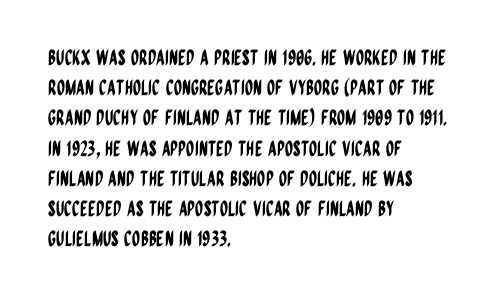
{"italic": "no", "underline": "no", "align": "left", "line_spacing": "normal", "line_spacing_ratio": 1.44, "letter_spacing": "normal", "letter_spacing_em": 0.0, "glyph_px": 21}
